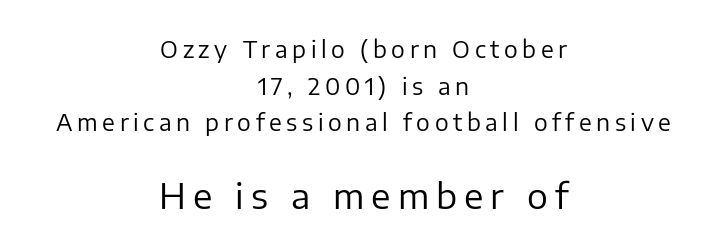
Rows of type keep a routine distance in the vertical direction. This sample has the flowing, uneven cadence of proportional lettering. These lines are centered, leaving both edges ragged. The emphasis by scale lands on block number two, below. Underline: absent.
